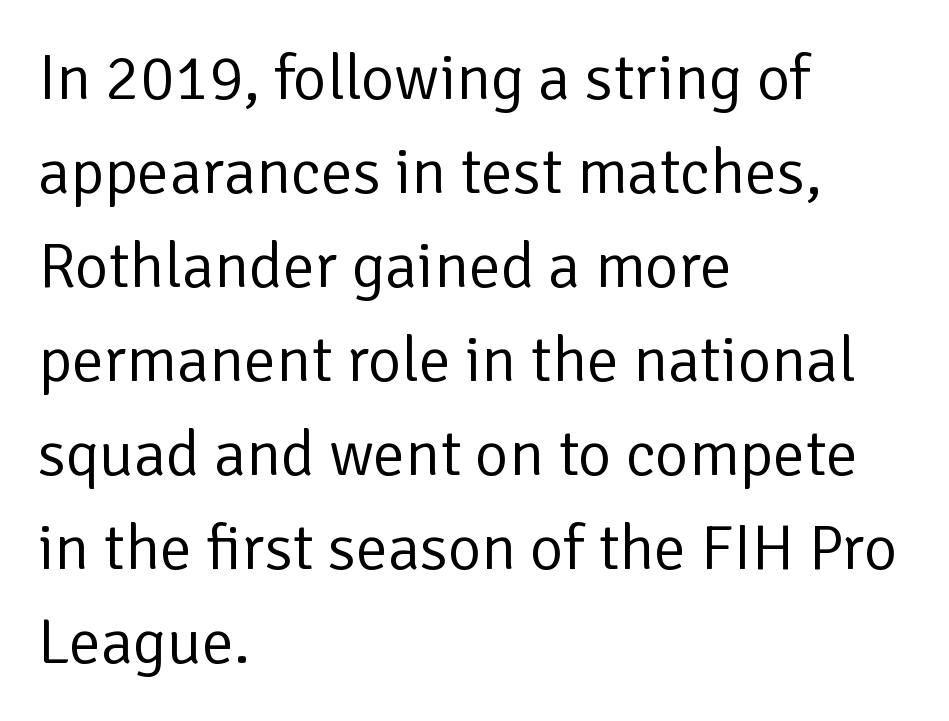
The image shows 64 px regular-weight sans-serif type, upright; set left-aligned, normal line spacing (1.47x), normal letter spacing, not underlined; low stroke contrast and a medium x-height.
